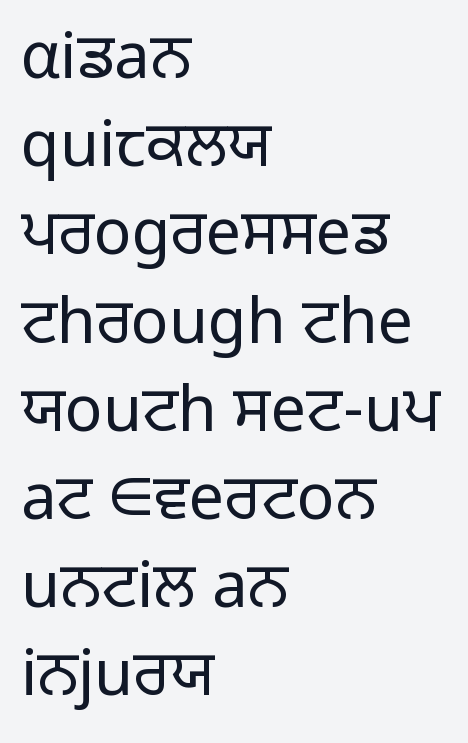
This sample keeps an unexceptional amount of space between lines. You can tell it's not italic because the verticals are truly vertical. The lines in this sample share a left origin and differ only in where they stop. Font category for this specimen: sans-serif. A clean baseline with only descenders dipping below it.
